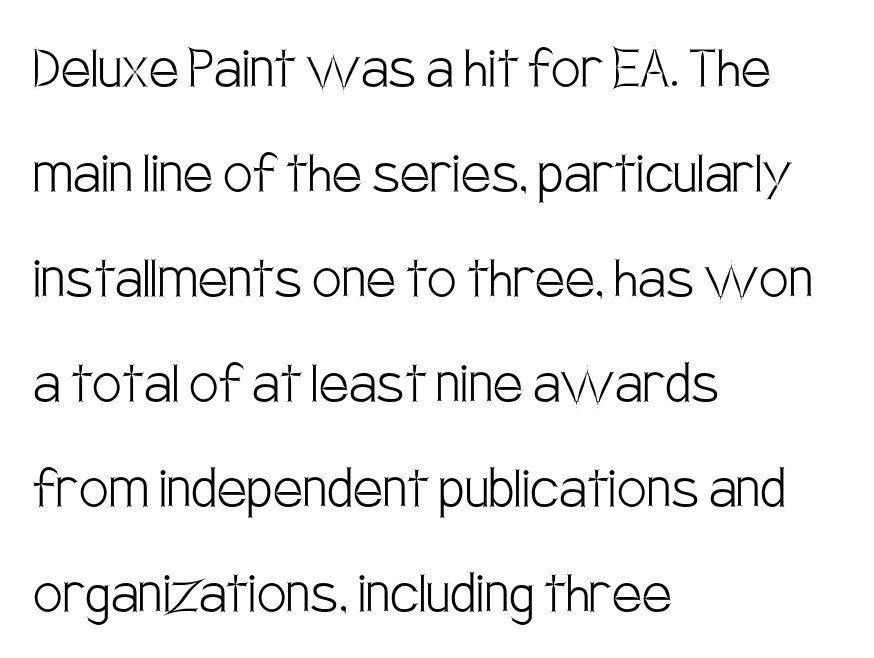
Q: Is the text bold? A: No.
Q: Is the text italic (slanted)? A: No, it is upright.
Q: Is the typeface a serif or a sans-serif typeface? A: Sans-serif.
Q: Is the text underlined? A: No.
Q: How is the paragraph aligned? A: Left-aligned.
Q: Is the spacing between letters normal or unusually wide? A: Normal.
Q: Is the spacing between lines tight, normal or loose? A: Normal.
Q: Width (condensed, normal, or wide)? A: Condensed.
Q: Stroke contrast? A: Low.
Q: x-height? A: Large.
Q: Monospaced? A: No.
